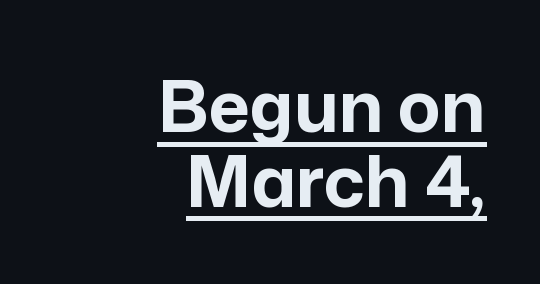
Leftover space on each line is placed entirely before the opening word. Vertically, the passage feels compressed, each row crowding the next. Character widths vary here, with narrow letters taking less room than wide ones. This sample uses an upright cut, with every glyph sitting square on the baseline. There is no visible air inserted between adjacent glyphs. In terms of weight, the rendering is a true, heavy bold.
